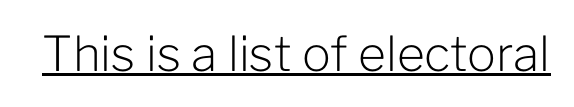
Check where the strokes stop: nothing finishes them off — pure sans. Weight: not bold — regular or lighter. You could not count columns in this text — the font is proportionally spaced. Every character sits straight up, as roman type does. A rule runs beneath these lines of type. Words appear dense and cohesive because spacing is normal.
